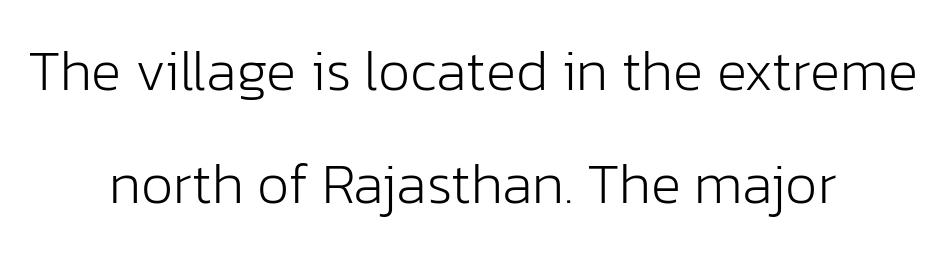
{"serif": "no", "italic": "no", "bold": "no", "weight": "light", "width": "normal", "stroke_contrast": "low", "x_height": "medium", "monospaced": "no", "underline": "no", "align": "center", "line_spacing": "loose", "line_spacing_ratio": 1.99, "letter_spacing": "normal", "letter_spacing_em": 0.0, "glyph_px": 57}
